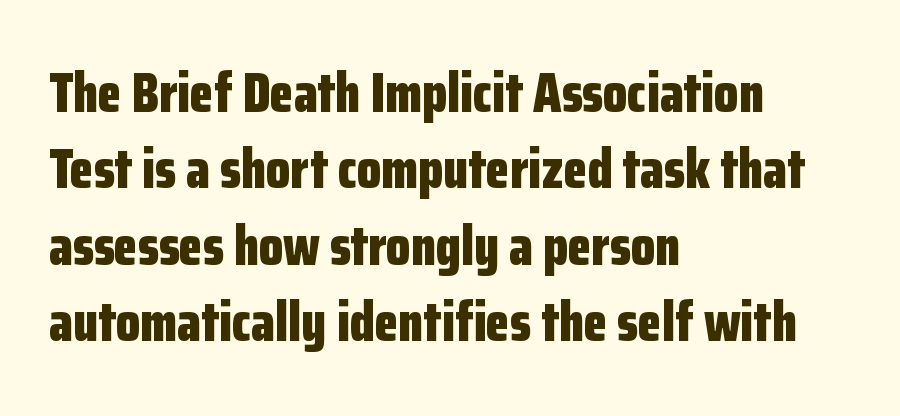
The image shows 55 px bold, condensed sans-serif type, upright; set left-aligned, normal line spacing (1.39x), normal letter spacing, not underlined; low stroke contrast and a medium x-height.
